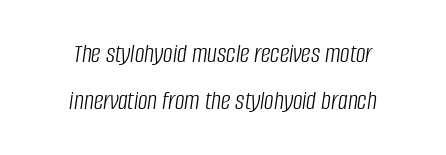
Honestly, the letter spacing is just normal — you wouldn't notice it. The letters are slanted; this is an italic face. Stems and bowls with no extra thickness — not bold. The paragraph shown floats in the horizontal middle.
